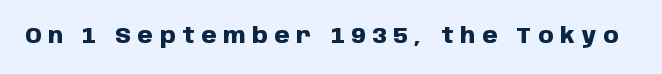
Q: Is the text bold? A: Yes.
Q: Is the text italic (slanted)? A: No, it is upright.
Q: Is the text underlined? A: No.
Q: Is the spacing between letters normal or unusually wide? A: Unusually wide.
